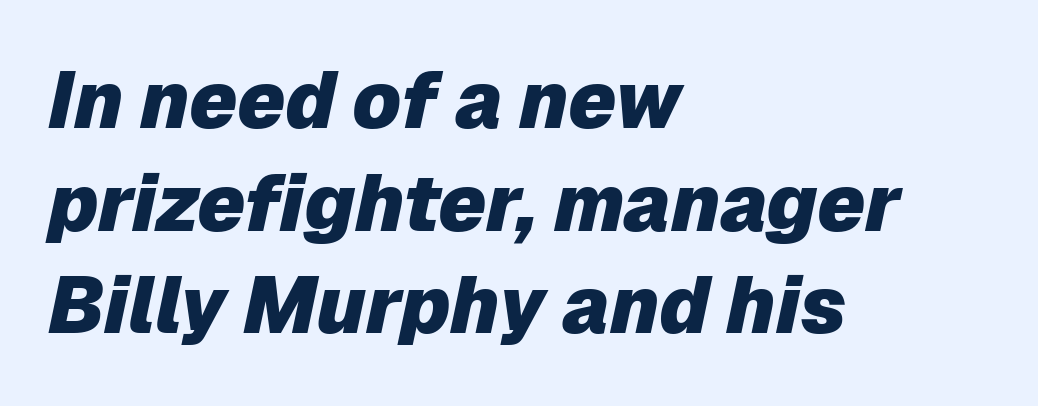
The axis of the letterforms is tilted away from vertical. Compared with typical body copy, the letter spacing here is the same. The passage shown is typed in a proportional face where columns would drift. Reading down the block, your eye returns to a fixed left position each line. Glance below the letters and you will spot only blank space.
